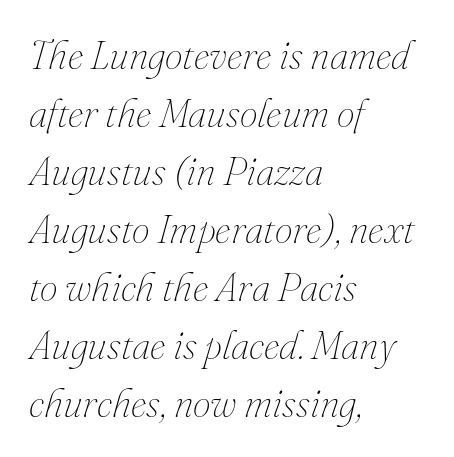
Q: Is the text bold? A: No.
Q: Is the text italic (slanted)? A: Yes, it leans right by about 16 degrees.
Q: Is the text underlined? A: No.
Q: How is the paragraph aligned? A: Left-aligned.
Q: Is the spacing between letters normal or unusually wide? A: Normal.
Q: Is the spacing between lines tight, normal or loose? A: Normal.
Q: Width (condensed, normal, or wide)? A: Normal.
Q: Stroke contrast? A: Medium.
Q: x-height? A: Small.
Q: Monospaced? A: No.
